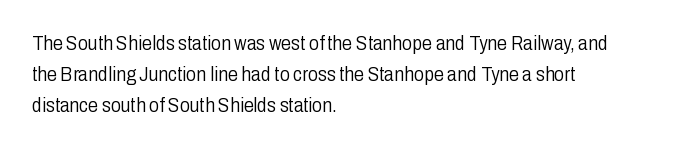
{"italic": "no", "bold": "no", "underline": "no", "align": "left", "line_spacing": "normal", "line_spacing_ratio": 1.54, "letter_spacing": "normal", "letter_spacing_em": 0.0, "glyph_px": 20}
